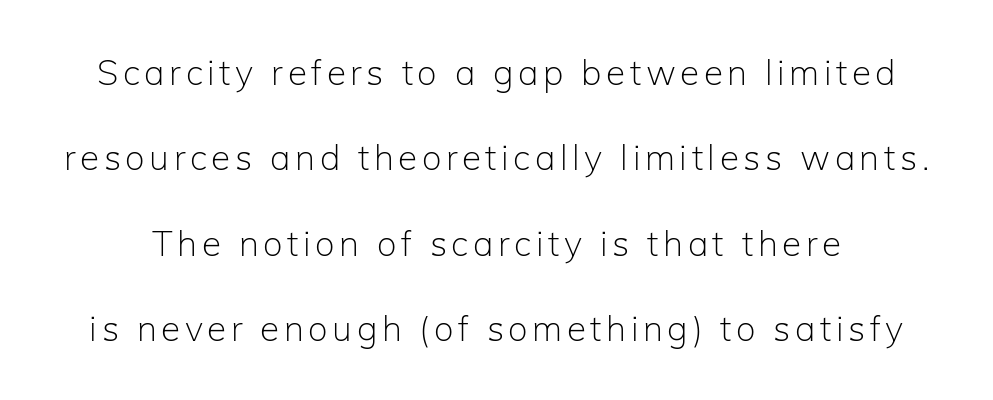
The image shows 35 px light sans-serif type, upright; set loose line spacing (2.44x), not underlined; low stroke contrast and a medium x-height.
